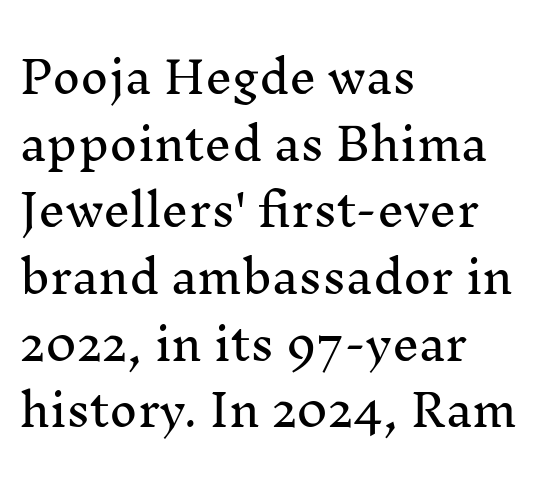
The image shows 43 px serif type, upright; set left-aligned, normal line spacing (1.55x), normal letter spacing, not underlined; medium stroke contrast and a medium x-height.
